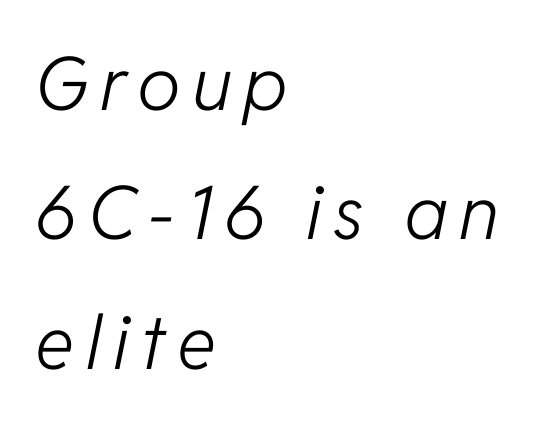
Nobody drew a line under any word here. No heavy texture on the line: the type isn't bold. Observe the lean: these are italic letterforms. Compared with a centered layout, this one pins lines to the left instead.
